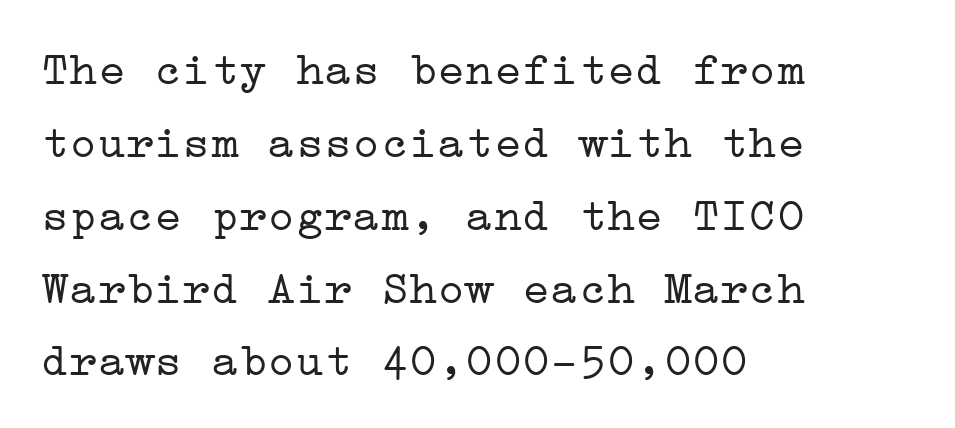
Q: Is the text bold? A: No.
Q: Is the text italic (slanted)? A: No, it is upright.
Q: Is the typeface a serif or a sans-serif typeface? A: Serif.
Q: Is the text underlined? A: No.
Q: How is the paragraph aligned? A: Left-aligned.
Q: Is the spacing between letters normal or unusually wide? A: Normal.
Q: Is the spacing between lines tight, normal or loose? A: Normal.
Q: Width (condensed, normal, or wide)? A: Wide.
Q: Stroke contrast? A: Low.
Q: x-height? A: Medium.
